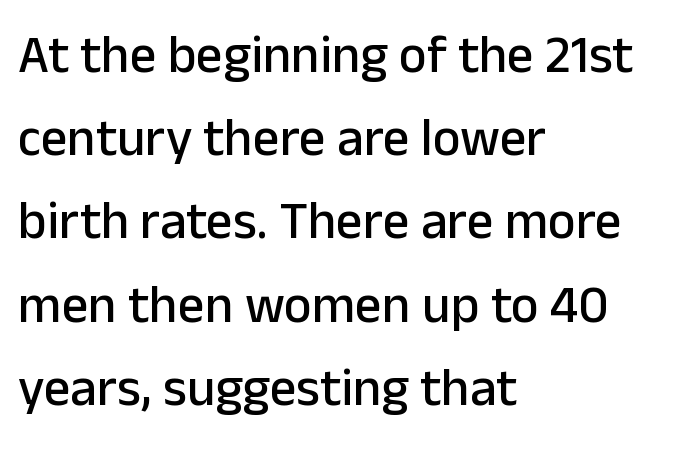
Q: Is the text italic (slanted)? A: No, it is upright.
Q: Is the typeface a serif or a sans-serif typeface? A: Sans-serif.
Q: Is the text underlined? A: No.
Q: How is the paragraph aligned? A: Left-aligned.
Q: Is the spacing between letters normal or unusually wide? A: Normal.
Q: Is the spacing between lines tight, normal or loose? A: Normal.
Q: Width (condensed, normal, or wide)? A: Normal.
Q: Stroke contrast? A: Low.
Q: x-height? A: Medium.
Q: Monospaced? A: No.
